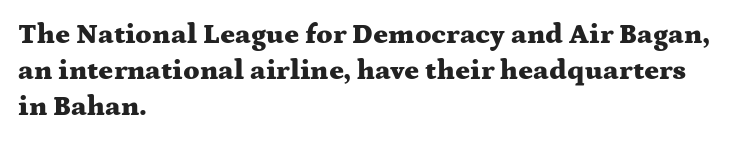
The image shows 28 px heavy, wide serif type, upright; set left-aligned, normal line spacing (1.28x), normal letter spacing, not underlined; medium stroke contrast and a medium x-height.
